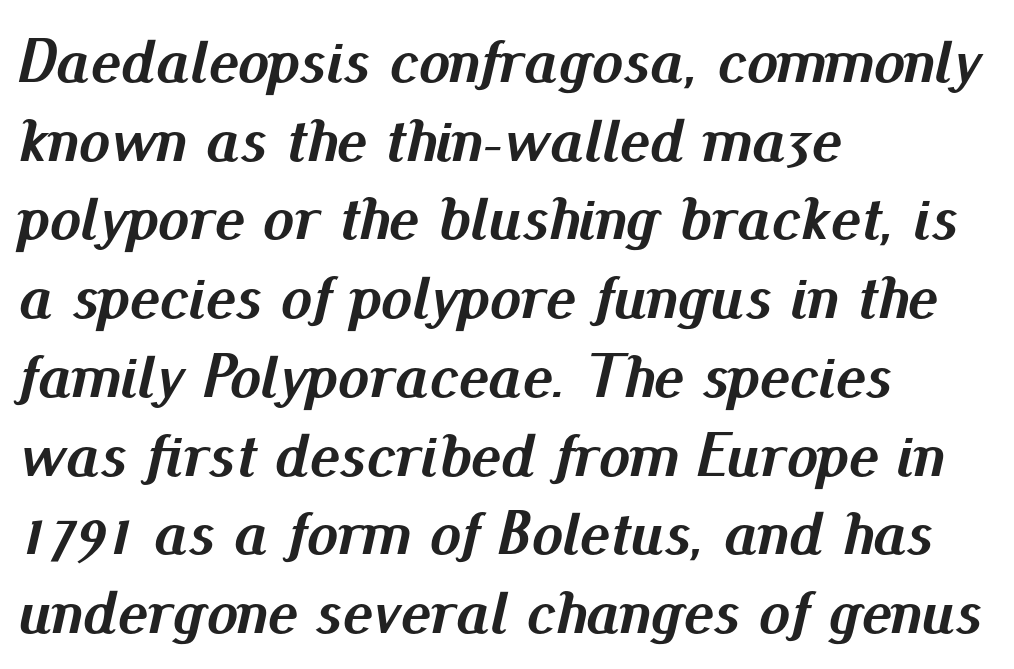
Q: Is the text bold? A: Yes.
Q: Is the text italic (slanted)? A: Yes, it leans right by about 13 degrees.
Q: Is the text underlined? A: No.
Q: How is the paragraph aligned? A: Left-aligned.
Q: Is the spacing between letters normal or unusually wide? A: Normal.
Q: Is the spacing between lines tight, normal or loose? A: Normal.
Q: Width (condensed, normal, or wide)? A: Normal.
Q: Stroke contrast? A: Medium.
Q: x-height? A: Small.
Q: Monospaced? A: No.
